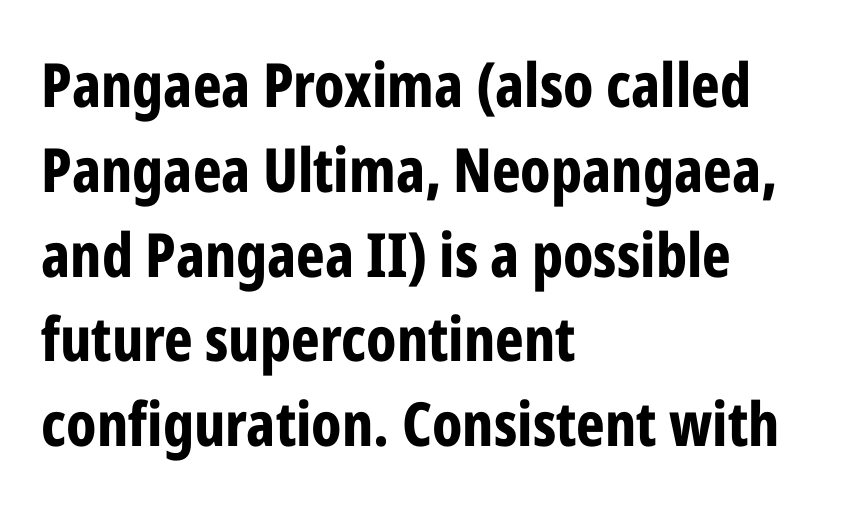
{"serif": "no", "italic": "no", "bold": "yes", "weight": "bold", "width": "condensed", "stroke_contrast": "low", "x_height": "medium", "monospaced": "no", "underline": "no", "align": "left", "line_spacing": "normal", "line_spacing_ratio": 1.39, "letter_spacing": "normal", "letter_spacing_em": 0.0, "glyph_px": 61}
